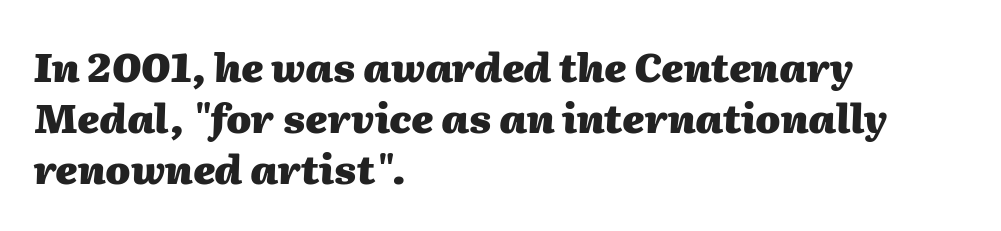
{"italic": "yes", "lean": "right", "slant_degrees": 2, "bold": "yes", "weight": "heavy", "width": "normal", "stroke_contrast": "medium", "x_height": "medium", "monospaced": "no", "underline": "no", "align": "left", "line_spacing": "normal", "line_spacing_ratio": 1.27, "letter_spacing": "normal", "letter_spacing_em": 0.0, "glyph_px": 40}
